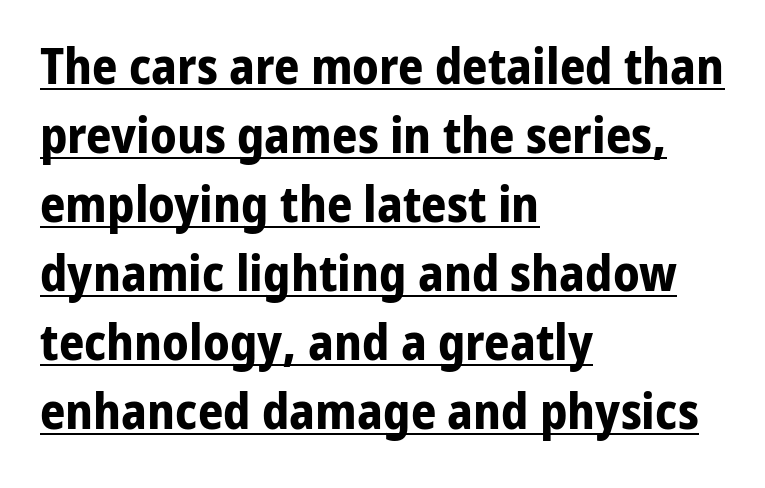
Q: Is the text bold? A: Yes.
Q: Is the text italic (slanted)? A: No, it is upright.
Q: Is the typeface a serif or a sans-serif typeface? A: Sans-serif.
Q: Is the text underlined? A: Yes.
Q: How is the paragraph aligned? A: Left-aligned.
Q: Is the spacing between letters normal or unusually wide? A: Normal.
Q: Is the spacing between lines tight, normal or loose? A: Normal.
Q: Width (condensed, normal, or wide)? A: Normal.
Q: Stroke contrast? A: Low.
Q: x-height? A: Medium.
Q: Monospaced? A: No.
